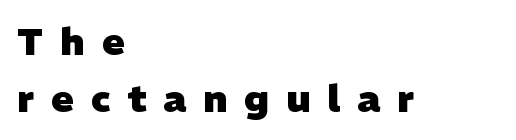
{"serif": "no", "bold": "yes", "weight": "heavy", "width": "normal", "stroke_contrast": "low", "x_height": "medium", "monospaced": "no", "underline": "no", "align": "left", "line_spacing": "normal", "line_spacing_ratio": 1.5, "letter_spacing": "wide", "letter_spacing_em": 0.45, "glyph_px": 38}
